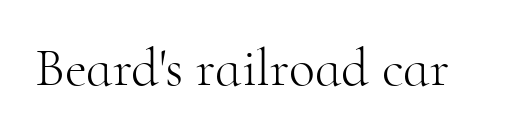
The image shows 54 px light serif type, upright; set normal letter spacing, not underlined; high stroke contrast and a small x-height.
